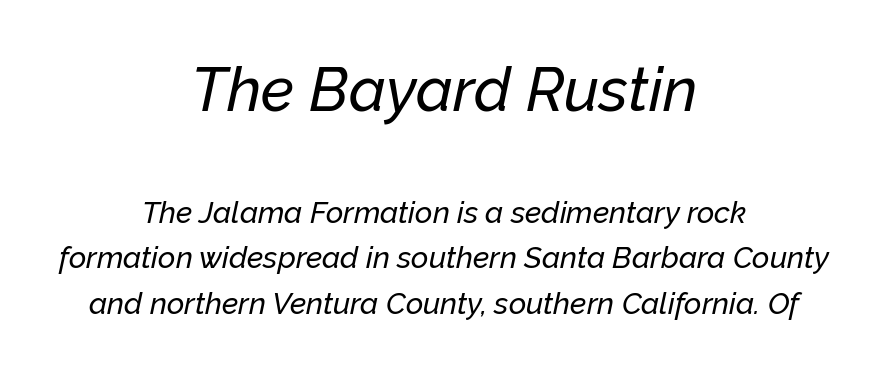
The image shows 61 px text type, italic (leaning right); set centered, normal line spacing (1.51x), normal letter spacing, not underlined; the first (top) block is 2.03x larger; low stroke contrast and a medium x-height.
